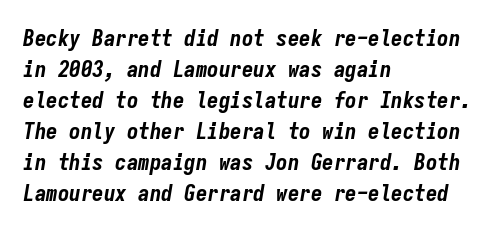
{"italic": "yes", "lean": "right", "slant_degrees": 9, "bold": "yes", "underline": "no", "align": "left", "line_spacing": "normal", "line_spacing_ratio": 1.35, "letter_spacing": "normal", "letter_spacing_em": 0.0, "glyph_px": 23}
